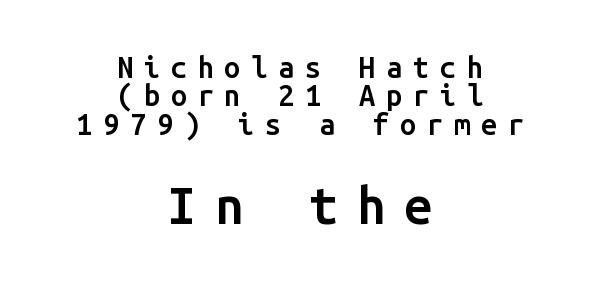
The image shows 51 px semibold sans-serif type, upright, monospaced; set centered, tight line spacing (0.98x), unusually wide letter spacing (+0.37 em), not underlined; the second (bottom) block is 1.76x larger; low stroke contrast and a medium x-height.
